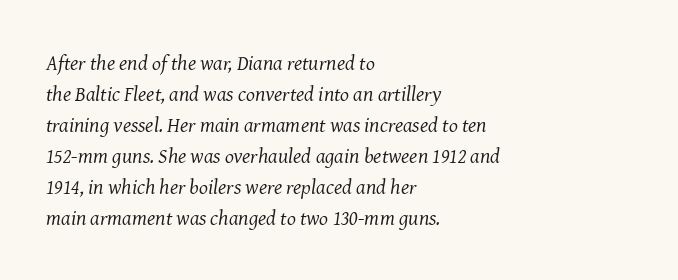
Glyph-to-glyph distance matches everyday printed text. The letters are slanted; this is an italic face. Is the type heavy? It reads as light-to-regular instead. The glyphs are unaccompanied by any horizontal stroke below them. The setting favours the left margin, as ordinary paragraphs usually do. Summary of vertical rhythm: regular, with standard interline spacing.
